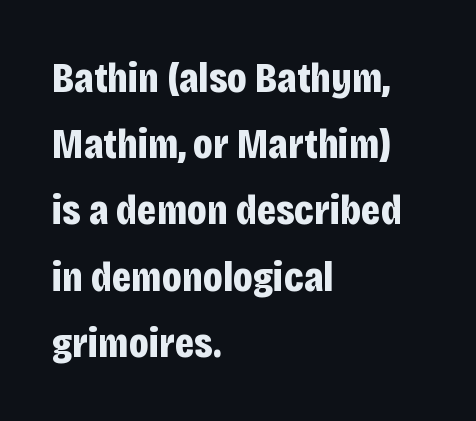
The image shows 43 px bold, condensed sans-serif type, upright; set left-aligned, normal line spacing (1.54x), normal letter spacing, not underlined; low stroke contrast and a large x-height.
